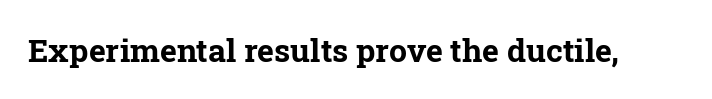
Q: Is the text bold? A: Yes.
Q: Is the text italic (slanted)? A: No, it is upright.
Q: Is the typeface a serif or a sans-serif typeface? A: Serif.
Q: Is the text underlined? A: No.
Q: Is the spacing between letters normal or unusually wide? A: Normal.
Q: Width (condensed, normal, or wide)? A: Normal.
Q: Stroke contrast? A: Low.
Q: x-height? A: Medium.
Q: Monospaced? A: No.
